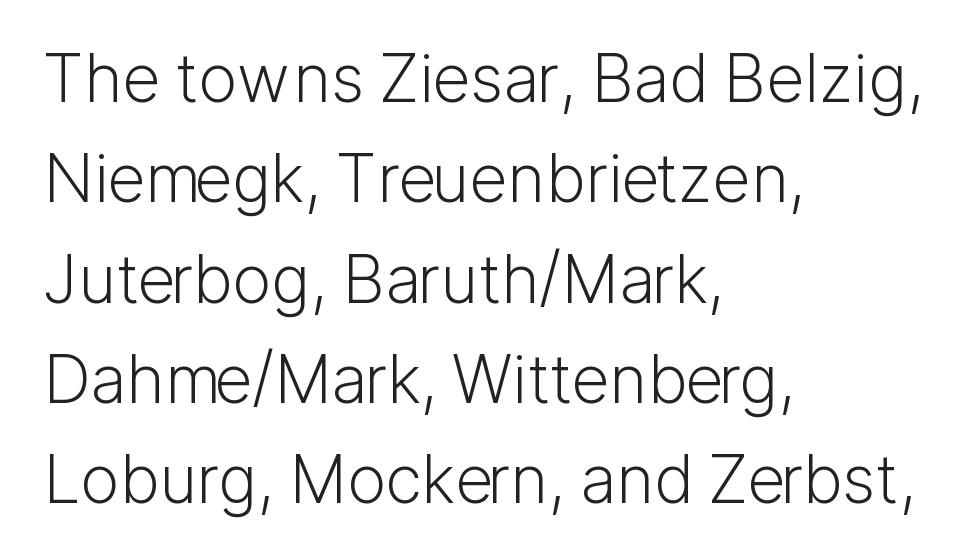
Q: Is the text bold? A: No.
Q: Is the text italic (slanted)? A: No, it is upright.
Q: Is the typeface a serif or a sans-serif typeface? A: Sans-serif.
Q: Is the text underlined? A: No.
Q: How is the paragraph aligned? A: Left-aligned.
Q: Is the spacing between letters normal or unusually wide? A: Normal.
Q: Is the spacing between lines tight, normal or loose? A: Normal.
Q: Width (condensed, normal, or wide)? A: Normal.
Q: Stroke contrast? A: Low.
Q: x-height? A: Medium.
Q: Monospaced? A: No.
